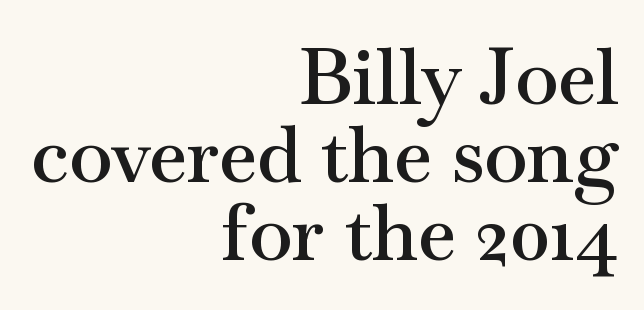
Note the varied advance widths — an 'i' is clearly narrower than an 'm'. What stands out about the letter spacing? Nothing — it is the standard amount. Notice how descenders almost collide with the ascenders below — that's tight leading. Line endings align vertically; line beginnings do not. Small tapered or slab feet sit at the stroke ends, so this counts as serif.
